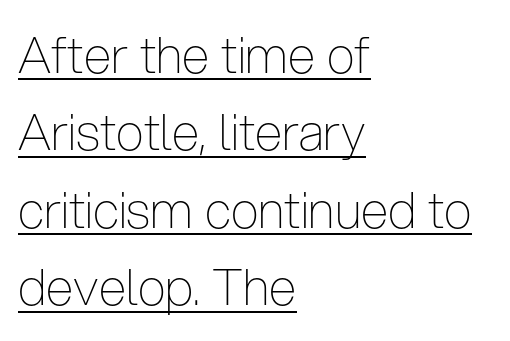
The image shows 50 px thin, condensed sans-serif type, upright; set left-aligned, normal line spacing (1.55x), normal letter spacing, underlined; low stroke contrast and a medium x-height.
